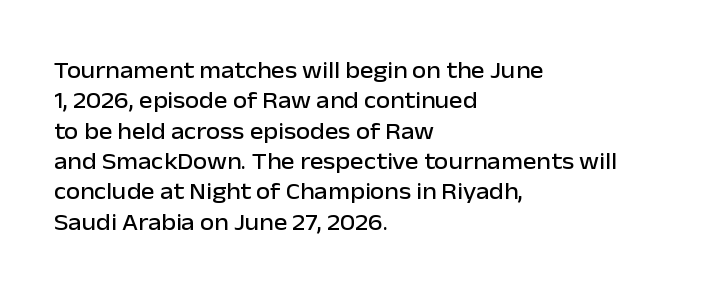
The face used here is rendered with its standard letterfit. These lines are set flush left with a ragged right edge. The glyphs are unaccompanied by any horizontal stroke below them. Normally led — the rows are evenly, conventionally spaced. Do the letters lean? They stand straight.
